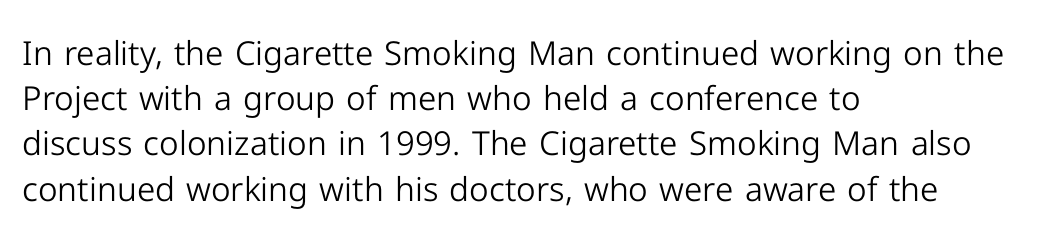
The image shows 33 px light sans-serif type, upright; set left-aligned, normal line spacing (1.37x), normal letter spacing, not underlined; low stroke contrast and a medium x-height.
